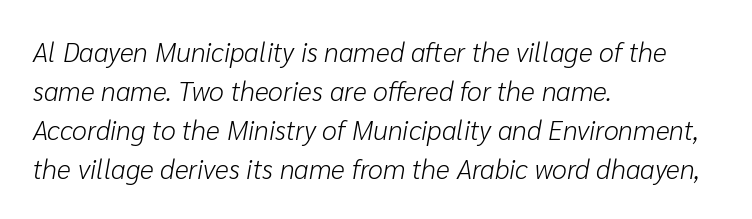
The image shows 27 px text type, italic (leaning right); set left-aligned, normal line spacing (1.44x), normal letter spacing, not underlined.
